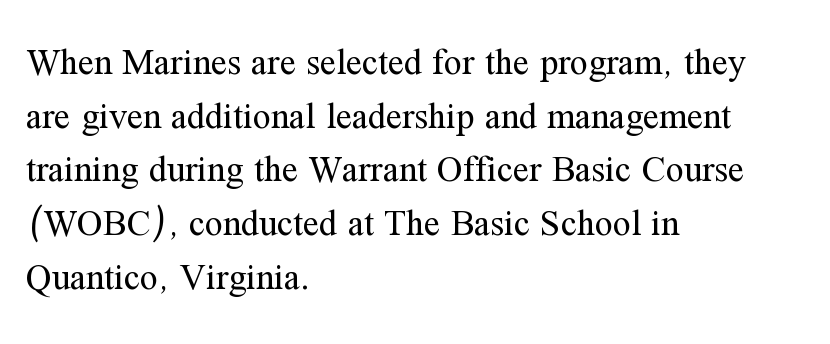
Q: Is the text bold? A: No.
Q: Is the text italic (slanted)? A: No, it is upright.
Q: Is the typeface a serif or a sans-serif typeface? A: Serif.
Q: Is the text underlined? A: No.
Q: How is the paragraph aligned? A: Left-aligned.
Q: Is the spacing between letters normal or unusually wide? A: Normal.
Q: Is the spacing between lines tight, normal or loose? A: Normal.
Q: Width (condensed, normal, or wide)? A: Normal.
Q: Stroke contrast? A: Medium.
Q: x-height? A: Medium.
Q: Monospaced? A: No.
